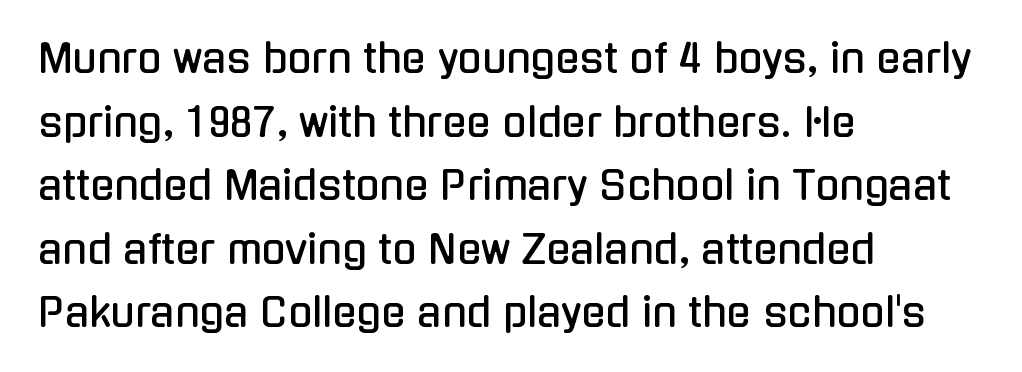
{"serif": "no", "italic": "no", "width": "condensed", "stroke_contrast": "low", "x_height": "medium", "monospaced": "no", "underline": "no", "align": "left", "line_spacing": "normal", "line_spacing_ratio": 1.59, "letter_spacing": "normal", "letter_spacing_em": 0.0, "glyph_px": 40}
